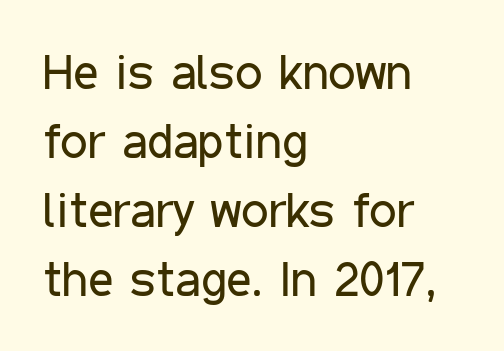
Bold? No — there's no thickening of the strokes. A bare baseline throughout the passage. The lines are quadded left. Regular leading. The font family rendered here belongs to the sans-serif group. Nope, not italic — everything's standing straight.
